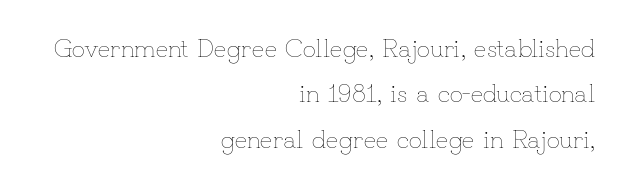
Students, note that the glyphs here touch the page at normal intervals. Descenders are the only things crossing below the line. The lettering holds an erect, upright posture throughout. All the whitespace from short lines collects on the left. The letters look calm and open, with moderate or lighter stems.
